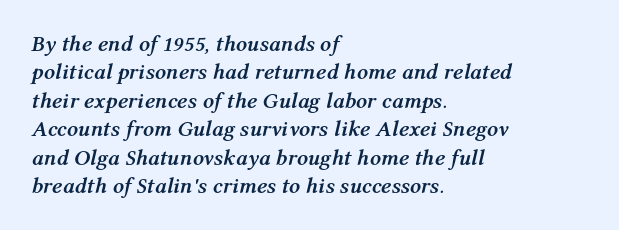
{"italic": "yes", "lean": "right", "slant_degrees": 12, "bold": "yes", "underline": "no", "align": "left", "line_spacing": "normal", "line_spacing_ratio": 1.29, "letter_spacing": "normal", "letter_spacing_em": 0.0, "glyph_px": 22}
